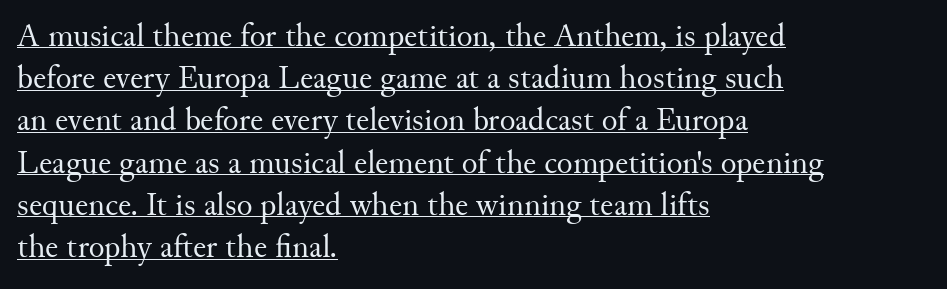
{"serif": "yes", "italic": "no", "bold": "no", "weight": "regular", "width": "normal", "stroke_contrast": "medium", "x_height": "small", "monospaced": "no", "underline": "yes", "align": "left", "line_spacing": "normal", "line_spacing_ratio": 1.28, "letter_spacing": "normal", "letter_spacing_em": 0.0, "glyph_px": 33}
